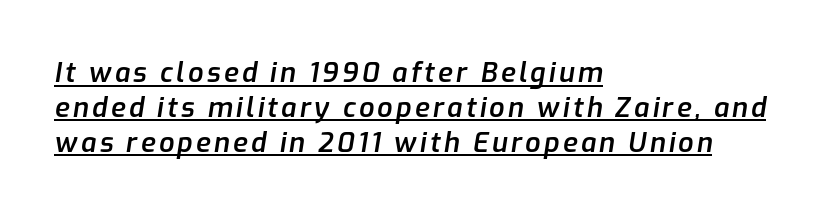
Q: Is the text bold? A: Semi-bold.
Q: Is the text italic (slanted)? A: Yes, it leans right by about 9 degrees.
Q: Is the text underlined? A: Yes.
Q: How is the paragraph aligned? A: Left-aligned.
Q: Is the spacing between lines tight, normal or loose? A: Normal.
